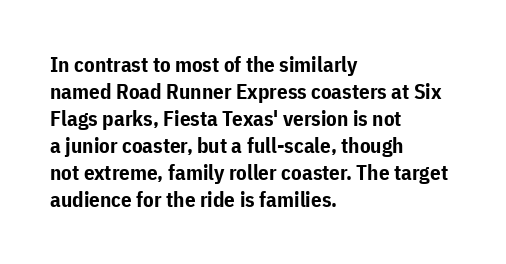
The image shows 21 px bold type, upright; set left-aligned, normal line spacing (1.29x), normal letter spacing, not underlined.
